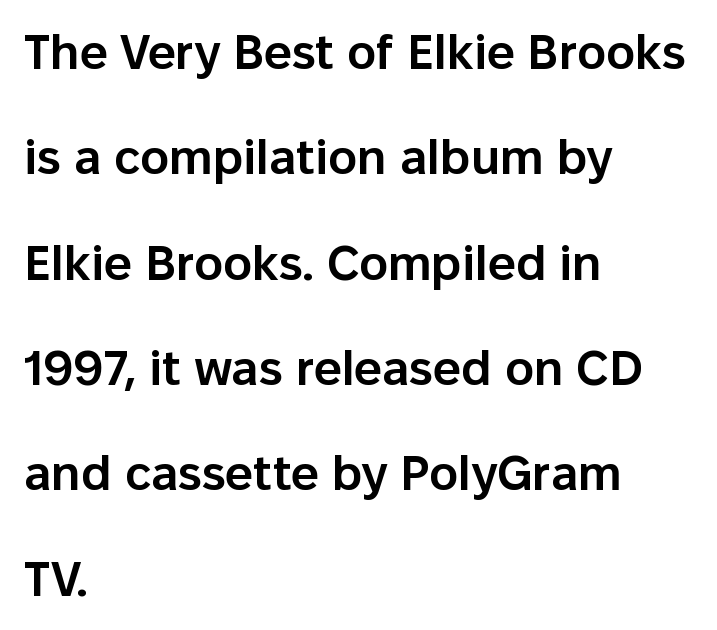
Each letter keeps its own natural width here, so spacing adapts to shape. These lines carry some extra weight — a demibold, not a full bold. Each row of text sits above clean, open space. Regarding serifs, this sample does without them.
